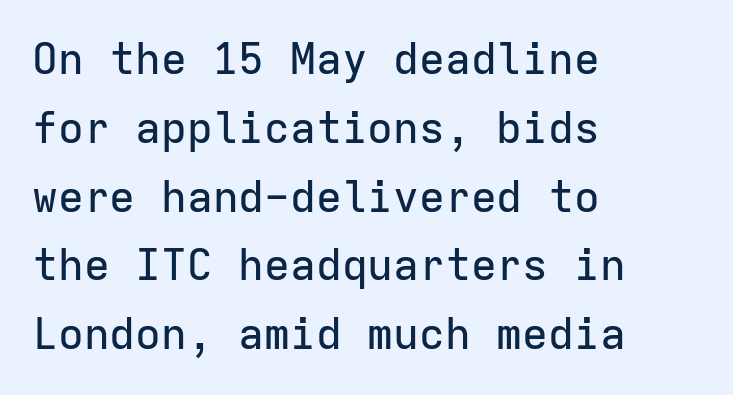
Q: Is the text italic (slanted)? A: No, it is upright.
Q: Is the typeface a serif or a sans-serif typeface? A: Sans-serif.
Q: Is the text underlined? A: No.
Q: How is the paragraph aligned? A: Left-aligned.
Q: Is the spacing between letters normal or unusually wide? A: Normal.
Q: Is the spacing between lines tight, normal or loose? A: Normal.
Q: Width (condensed, normal, or wide)? A: Normal.
Q: Stroke contrast? A: Low.
Q: x-height? A: Medium.
Q: Monospaced? A: Yes.
